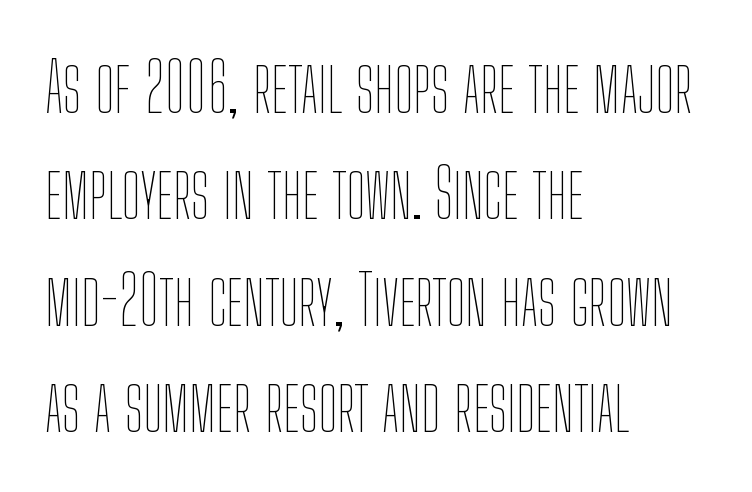
Q: Is the text bold? A: No.
Q: Is the text italic (slanted)? A: No, it is upright.
Q: Is the text underlined? A: No.
Q: How is the paragraph aligned? A: Left-aligned.
Q: Is the spacing between letters normal or unusually wide? A: Normal.
Q: Is the spacing between lines tight, normal or loose? A: Normal.
Q: Width (condensed, normal, or wide)? A: Condensed.
Q: Stroke contrast? A: Low.
Q: x-height? A: Medium.
Q: Monospaced? A: No.
